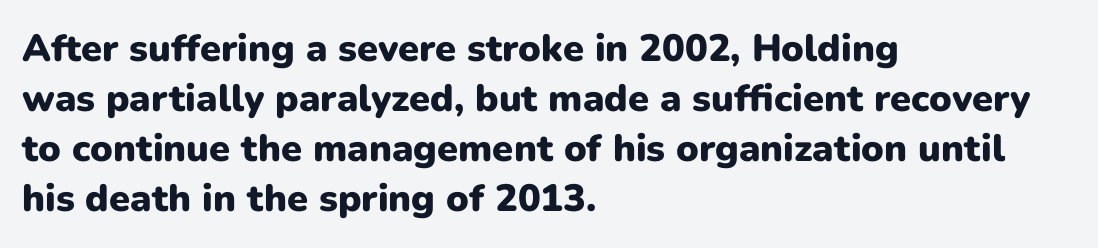
Q: Is the text bold? A: Yes.
Q: Is the text italic (slanted)? A: No, it is upright.
Q: Is the typeface a serif or a sans-serif typeface? A: Sans-serif.
Q: Is the text underlined? A: No.
Q: How is the paragraph aligned? A: Left-aligned.
Q: Is the spacing between letters normal or unusually wide? A: Normal.
Q: Is the spacing between lines tight, normal or loose? A: Normal.
Q: Width (condensed, normal, or wide)? A: Normal.
Q: Stroke contrast? A: Low.
Q: x-height? A: Medium.
Q: Monospaced? A: No.
